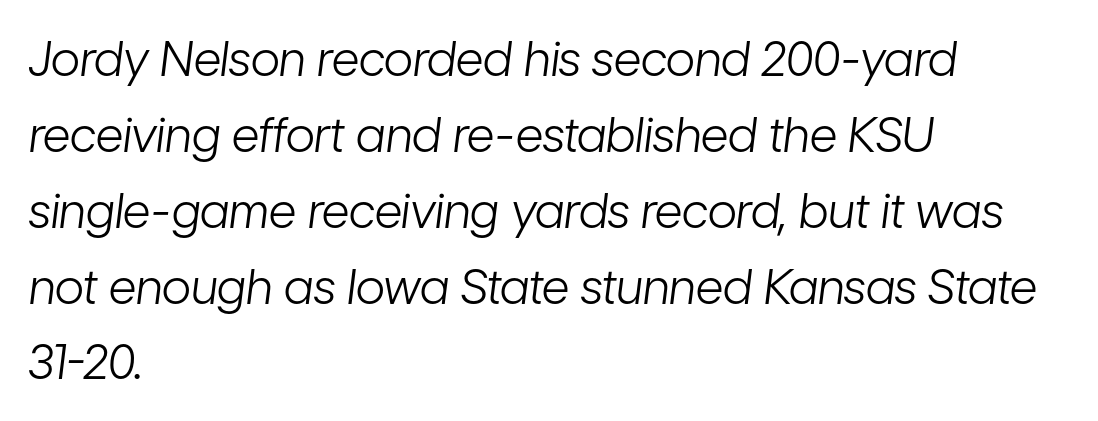
The image shows 48 px light, condensed type, italic (leaning right); set left-aligned, normal line spacing (1.58x), normal letter spacing, not underlined; low stroke contrast and a medium x-height.
